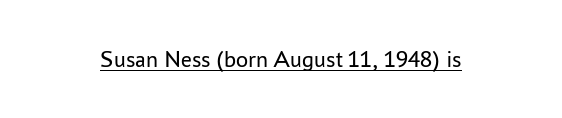
Q: Is the text bold? A: No.
Q: Is the text italic (slanted)? A: No, it is upright.
Q: Is the text underlined? A: Yes.
Q: Is the spacing between letters normal or unusually wide? A: Normal.
